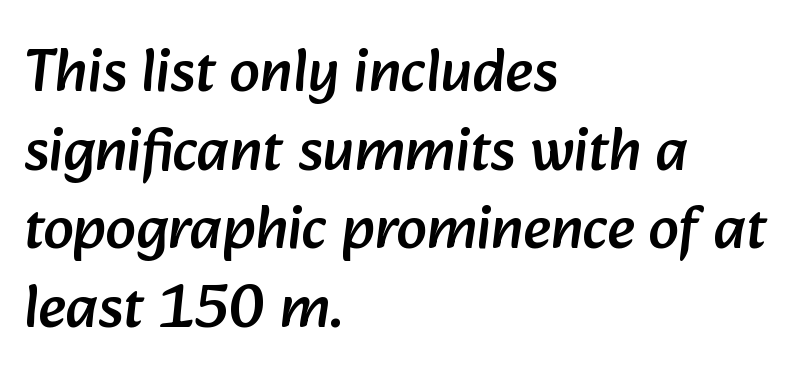
The image shows 61 px sans-serif type; set left-aligned, normal line spacing (1.29x), normal letter spacing, not underlined; low stroke contrast and a medium x-height.
